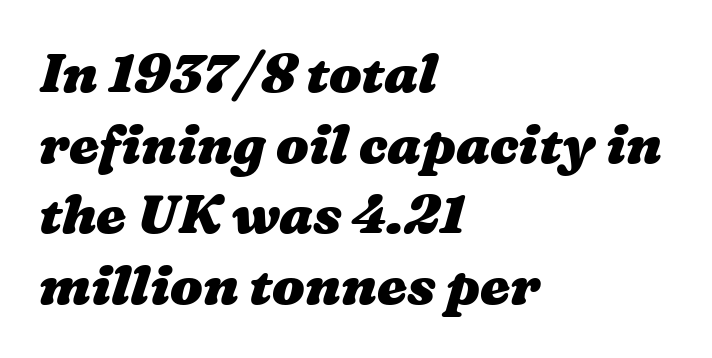
{"bold": "yes", "weight": "heavy", "width": "wide", "stroke_contrast": "medium", "x_height": "medium", "monospaced": "no", "underline": "no", "align": "left", "line_spacing": "normal", "line_spacing_ratio": 1.31, "letter_spacing": "normal", "letter_spacing_em": 0.0, "glyph_px": 54}
